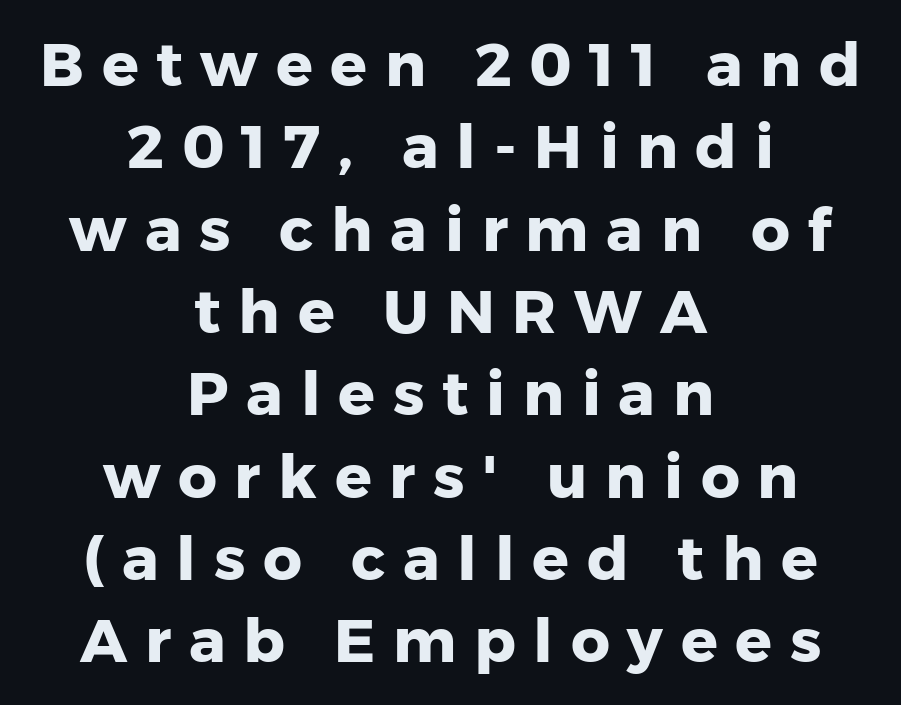
{"serif": "no", "italic": "no", "bold": "yes", "weight": "heavy", "width": "normal", "stroke_contrast": "low", "x_height": "medium", "monospaced": "no", "underline": "no", "align": "center", "line_spacing": "normal", "line_spacing_ratio": 1.35, "letter_spacing": "wide", "letter_spacing_em": 0.29, "glyph_px": 61}
